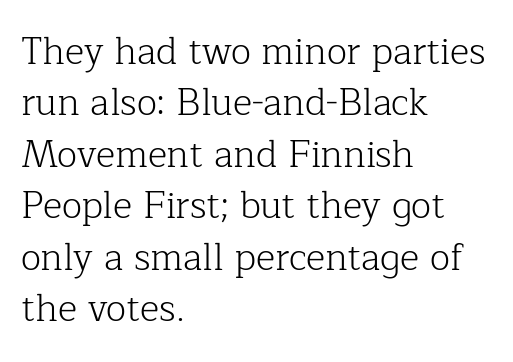
Quick note: underline off. Regarding serifs, this sample has them. Note the varied advance widths — an 'i' is clearly narrower than an 'm'. All the whitespace from short lines collects on the right.
